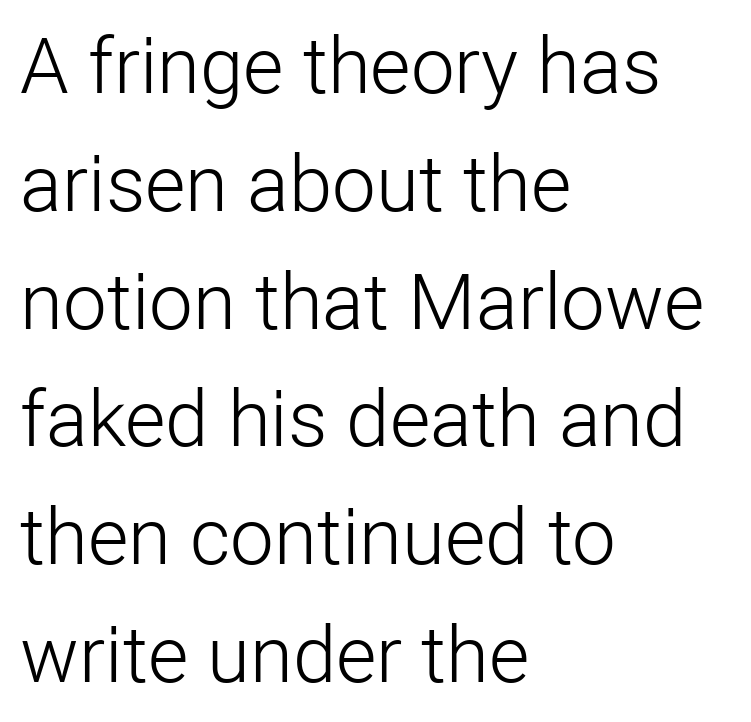
{"serif": "no", "italic": "no", "bold": "no", "weight": "light", "width": "normal", "stroke_contrast": "low", "x_height": "medium", "monospaced": "no", "underline": "no", "align": "left", "line_spacing": "normal", "line_spacing_ratio": 1.51, "letter_spacing": "normal", "letter_spacing_em": 0.0, "glyph_px": 78}
